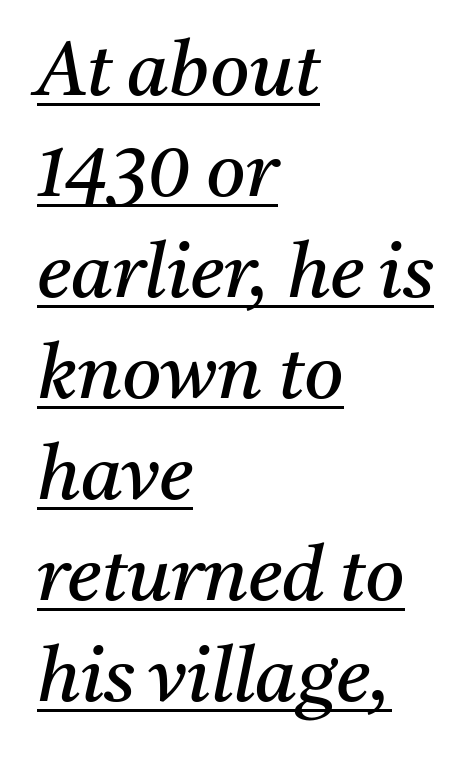
{"serif": "yes", "italic": "yes", "lean": "right", "slant_degrees": 11, "bold": "no", "weight": "regular", "width": "normal", "stroke_contrast": "medium", "x_height": "medium", "monospaced": "no", "underline": "yes", "align": "left", "line_spacing": "normal", "line_spacing_ratio": 1.33, "letter_spacing": "normal", "letter_spacing_em": 0.0, "glyph_px": 76}
